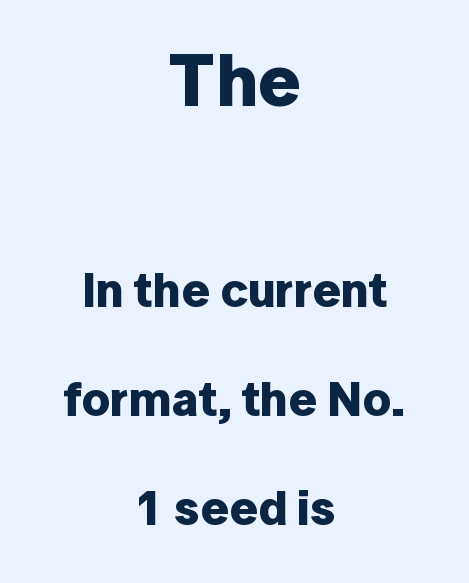
{"serif": "no", "italic": "no", "bold": "yes", "weight": "bold", "width": "normal", "stroke_contrast": "low", "x_height": "medium", "monospaced": "no", "underline": "no", "align": "center", "line_spacing": "loose", "line_spacing_ratio": 2.22, "letter_spacing": "normal", "letter_spacing_em": 0.0, "larger_block": "first", "size_ratio": 1.49, "glyph_px": 73}
